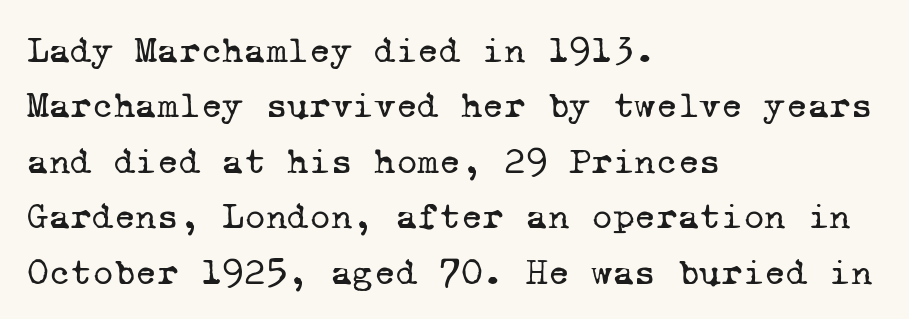
The image shows 37 px regular-weight serif type, monospaced; set left-aligned, normal line spacing (1.5x), normal letter spacing, not underlined; low stroke contrast and a medium x-height.
